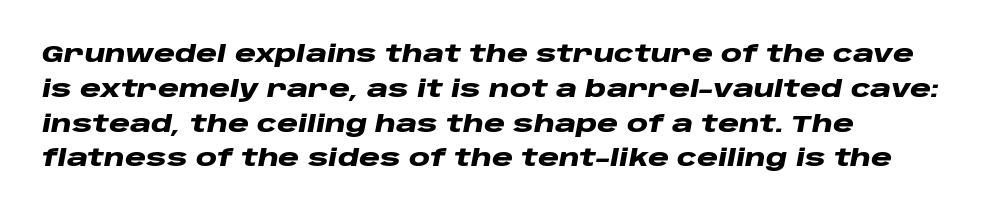
Set as a true bold cut, around the 700 mark. Has an underline been added? It has not. The typography opts for an oblique posture over an upright one. This sample uses plain, unmodified letter spacing. Notice how descenders clear the ascenders below comfortably — that's standard leading.
